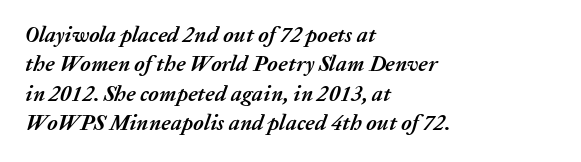
Q: Is the text bold? A: Yes.
Q: Is the text italic (slanted)? A: Yes, it leans right by about 20 degrees.
Q: Is the text underlined? A: No.
Q: How is the paragraph aligned? A: Left-aligned.
Q: Is the spacing between letters normal or unusually wide? A: Normal.
Q: Is the spacing between lines tight, normal or loose? A: Normal.
